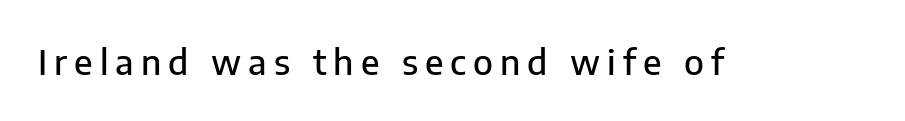
Q: Is the text italic (slanted)? A: No, it is upright.
Q: Is the typeface a serif or a sans-serif typeface? A: Sans-serif.
Q: Is the text underlined? A: No.
Q: Is the spacing between letters normal or unusually wide? A: Unusually wide.
Q: Width (condensed, normal, or wide)? A: Normal.
Q: Stroke contrast? A: Low.
Q: x-height? A: Medium.
Q: Monospaced? A: No.
